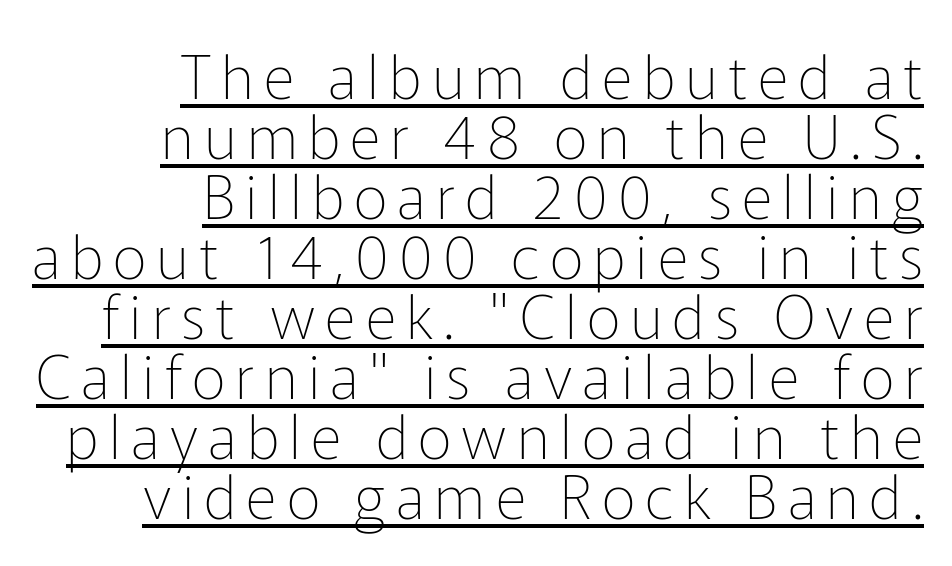
{"serif": "no", "italic": "no", "bold": "no", "weight": "thin", "width": "normal", "stroke_contrast": "low", "x_height": "medium", "monospaced": "no", "underline": "yes", "align": "right", "line_spacing": "tight", "line_spacing_ratio": 1.0, "glyph_px": 60}
